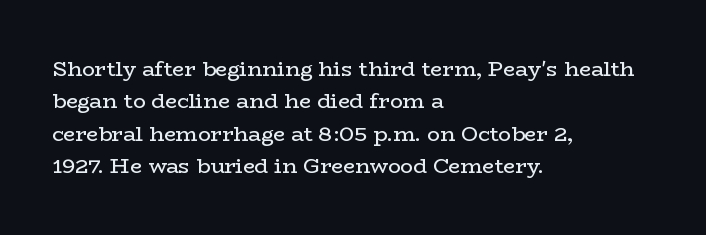
Words float on clear page, feet unadorned. Letters have the restrained weight of plain body copy at most. Horizontal alignment here is leftward, the default for most running prose. Whoever set this chose a conventional vertical rhythm. This sample uses an upright cut, with every glyph sitting square on the baseline.
